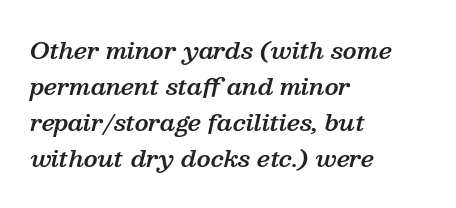
{"italic": "yes", "lean": "right", "slant_degrees": 13, "bold": "semi", "underline": "no", "align": "left", "line_spacing": "normal", "line_spacing_ratio": 1.57, "letter_spacing": "normal", "letter_spacing_em": 0.0, "glyph_px": 23}
